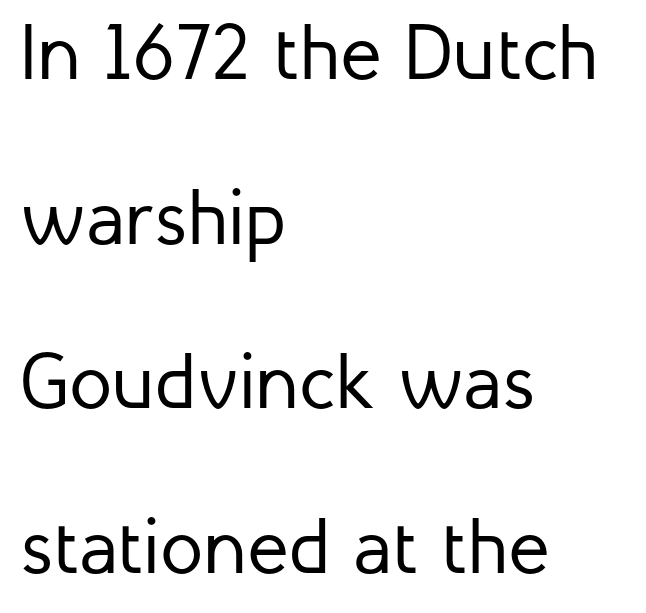
{"serif": "no", "italic": "no", "bold": "no", "weight": "regular", "width": "normal", "stroke_contrast": "low", "x_height": "medium", "monospaced": "no", "underline": "no", "align": "left", "line_spacing": "loose", "line_spacing_ratio": 2.11, "letter_spacing": "normal", "letter_spacing_em": 0.0, "glyph_px": 78}
